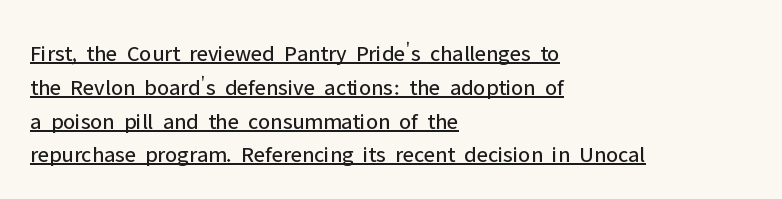
The image shows 23 px text type, upright; set left-aligned, normal line spacing (1.47x), normal letter spacing, underlined.
